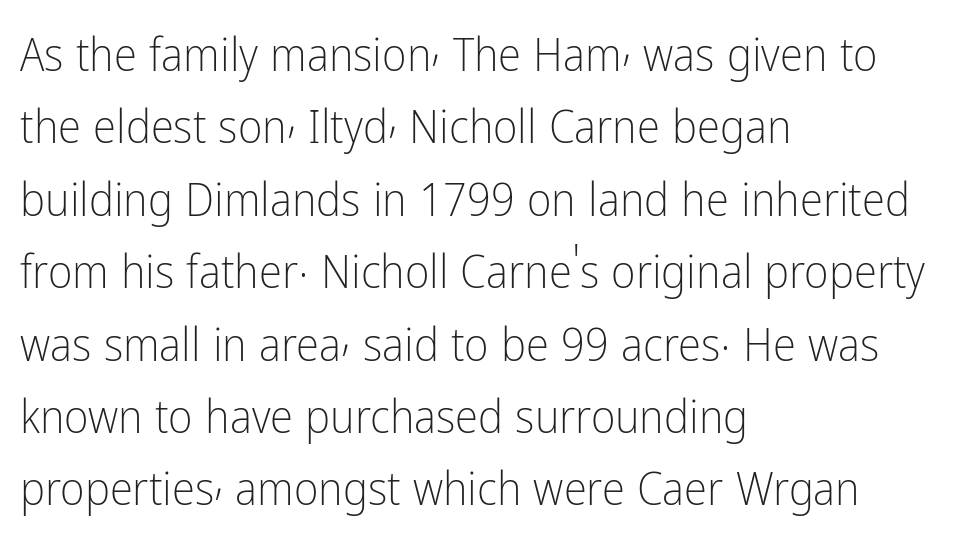
Designer's note — italics off, roman on. Observe the ordinary spacing: letters are neighbours, not strangers. The face used here is proportionally spaced, like ordinary book or web type. The rendering anchors every line to the left-hand side.
